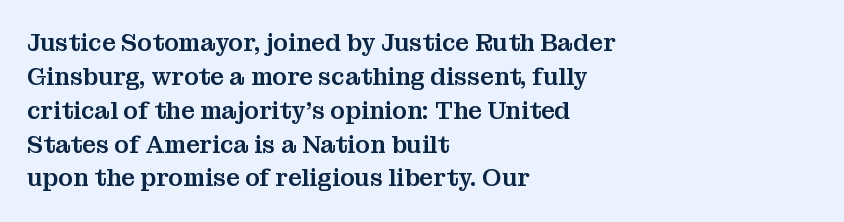
Q: Is the text italic (slanted)? A: No, it is upright.
Q: Is the text underlined? A: No.
Q: How is the paragraph aligned? A: Left-aligned.
Q: Is the spacing between letters normal or unusually wide? A: Normal.
Q: Is the spacing between lines tight, normal or loose? A: Normal.
